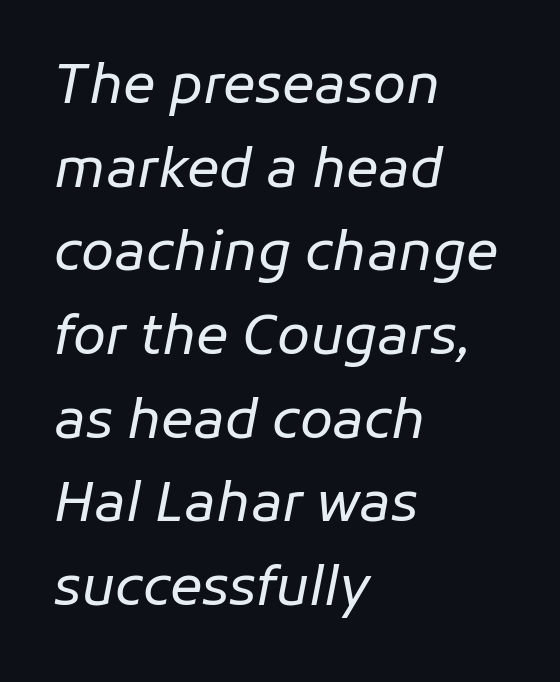
The weight would be labelled regular, book, light, or lighter still. Where is the straight margin? On the left. Short note: letters normally spaced. The zone under the glyphs is completely vacant. Varying glyph widths throughout — classic text-font behaviour. Honestly, the row spacing looks completely unremarkable.
